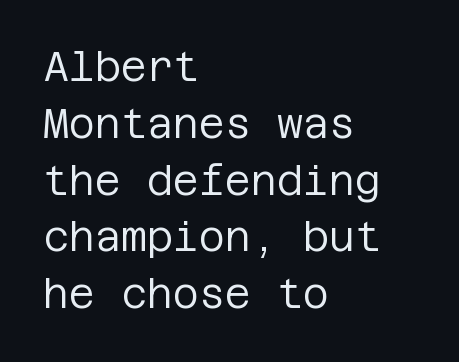
The image shows 40 px regular-weight sans-serif type, upright; set left-aligned, normal line spacing (1.42x), normal letter spacing, not underlined; low stroke contrast and a large x-height.
